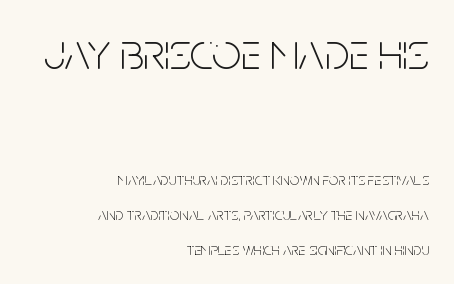
{"serif": "no", "italic": "no", "bold": "no", "weight": "light", "width": "condensed", "stroke_contrast": "low", "x_height": "large", "monospaced": "no", "underline": "no", "align": "right", "line_spacing": "loose", "line_spacing_ratio": 2.05, "letter_spacing": "normal", "letter_spacing_em": 0.0, "larger_block": "first", "size_ratio": 3.0, "glyph_px": 51}
